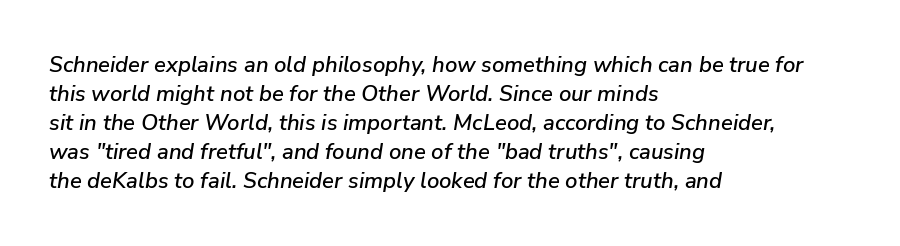
{"italic": "yes", "lean": "right", "slant_degrees": 9, "underline": "no", "align": "left", "line_spacing": "normal", "line_spacing_ratio": 1.32, "letter_spacing": "normal", "letter_spacing_em": 0.0, "glyph_px": 22}
